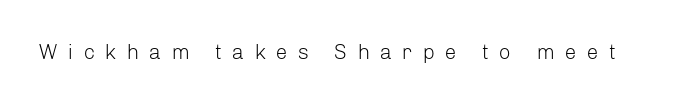
Caption: expanded tracking, letters set apart. Weight class: somewhere from thin through regular. A bare baseline throughout the passage. Designer's note — italics off, roman on.
